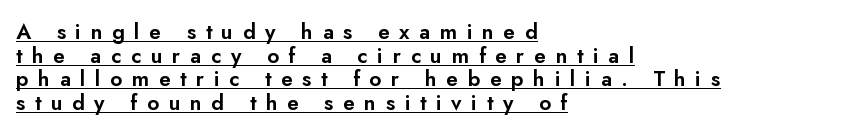
The sample's only ornament is a line tracing under the words. Quick note: not italic, upright. The passage shown stacks its lines with hardly any gap. Substantial extra tracking has been applied to these lines. In CSS terms this would be text-align: left.
